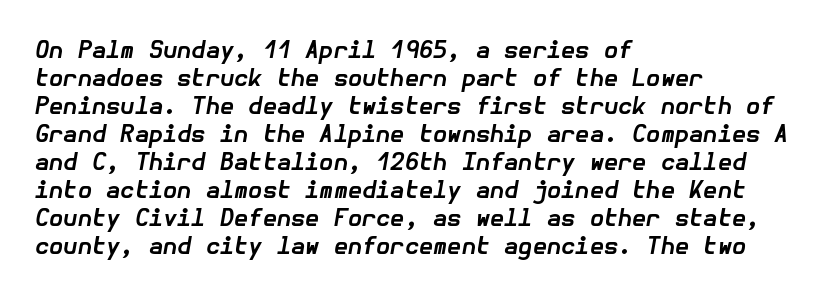
Q: Is the text bold? A: Yes.
Q: Is the text italic (slanted)? A: Yes, it leans right by about 10 degrees.
Q: Is the text underlined? A: No.
Q: How is the paragraph aligned? A: Left-aligned.
Q: Is the spacing between letters normal or unusually wide? A: Normal.
